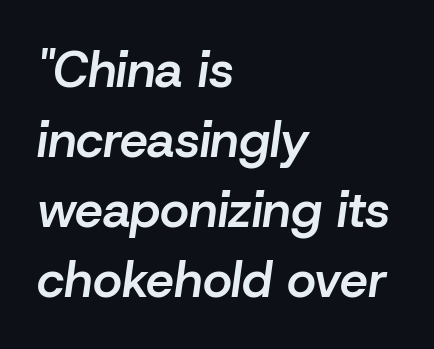
Each new line begins a customary step beneath the previous one. The face used here is proportionally spaced, like ordinary book or web type. Look at the tracking — it's just the regular setting, nothing added. The string is rendered with underlining switched off.
